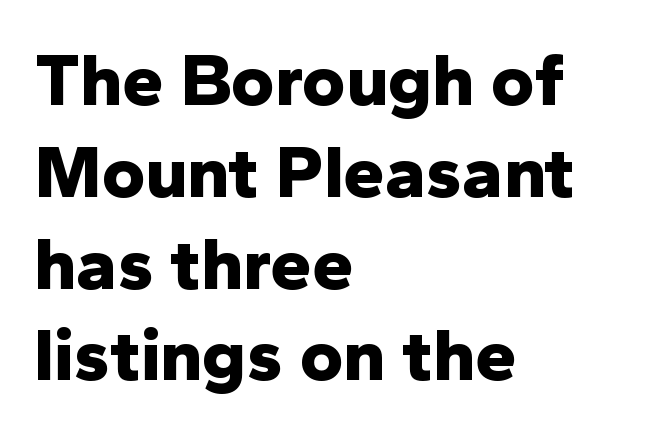
The image shows 74 px bold sans-serif type, upright; set left-aligned, line spacing 1.24x, normal letter spacing, not underlined; low stroke contrast and a medium x-height.
